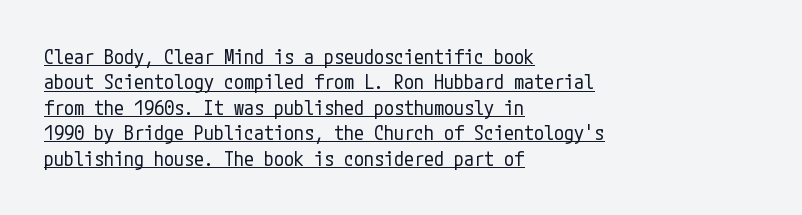
{"italic": "no", "bold": "no", "underline": "yes", "align": "left", "line_spacing": "normal", "line_spacing_ratio": 1.27, "letter_spacing": "normal", "letter_spacing_em": 0.0, "glyph_px": 20}
